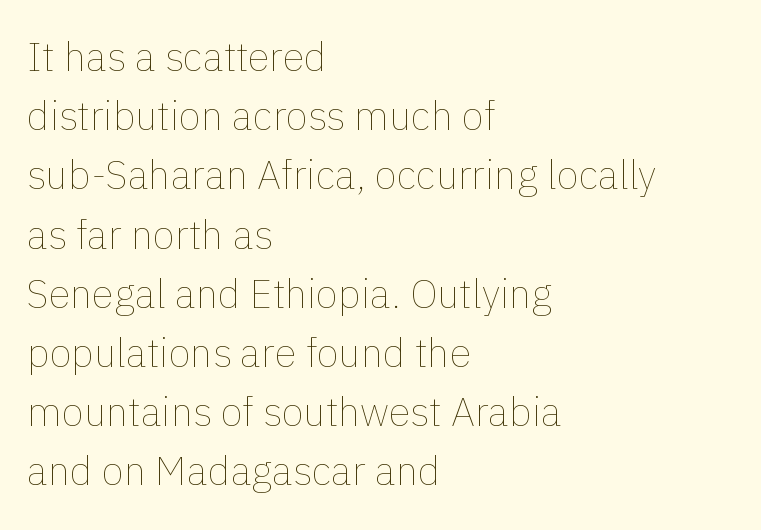
Check the space under the baseline: it is left empty. This sample uses an upright cut, with every glyph sitting square on the baseline. Letter spacing: default. Is this a heavy cut? Hardly; it is regular or lighter.
